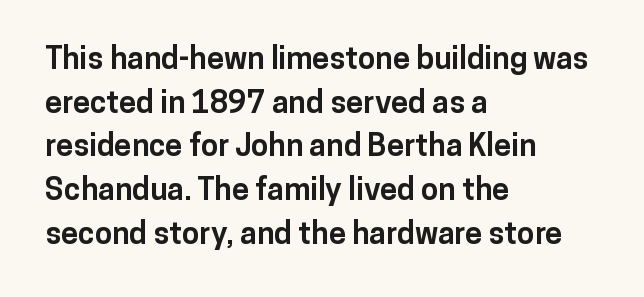
One-word summary of the alignment: left. Bare-footed words on every line. Here the glyphs are tracked normally, forming tight word shapes. A typesetter would call this proportional, since set widths differ per character.
